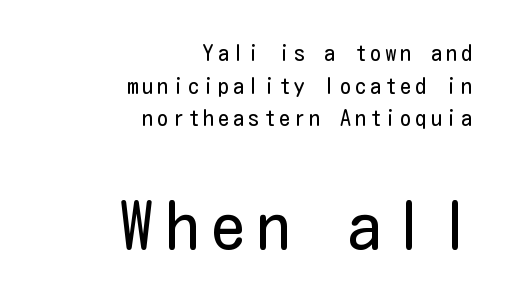
Q: Is the text bold? A: No.
Q: Is the text italic (slanted)? A: No, it is upright.
Q: Is the typeface a serif or a sans-serif typeface? A: Sans-serif.
Q: Is the text underlined? A: No.
Q: How is the paragraph aligned? A: Right-aligned.
Q: Is the spacing between lines tight, normal or loose? A: Normal.
Q: Which block of text is set in a larger size, the first (top) or the second (bottom)? A: The second (bottom) one.
Q: Width (condensed, normal, or wide)? A: Condensed.
Q: Stroke contrast? A: Low.
Q: x-height? A: Medium.
